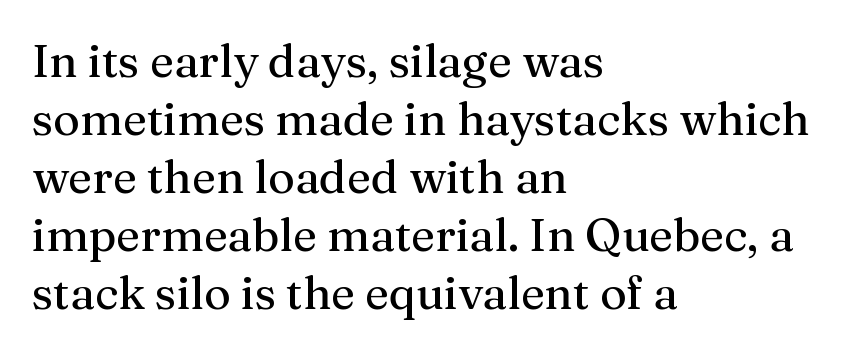
{"serif": "yes", "italic": "no", "width": "normal", "stroke_contrast": "medium", "x_height": "medium", "monospaced": "no", "underline": "no", "align": "left", "line_spacing": "normal", "line_spacing_ratio": 1.26, "letter_spacing": "normal", "letter_spacing_em": 0.0, "glyph_px": 46}
